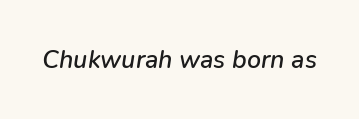
Words float on clear page, feet unadorned. The typography opts for an oblique posture over an upright one. Glyph-to-glyph distance matches everyday printed text.
